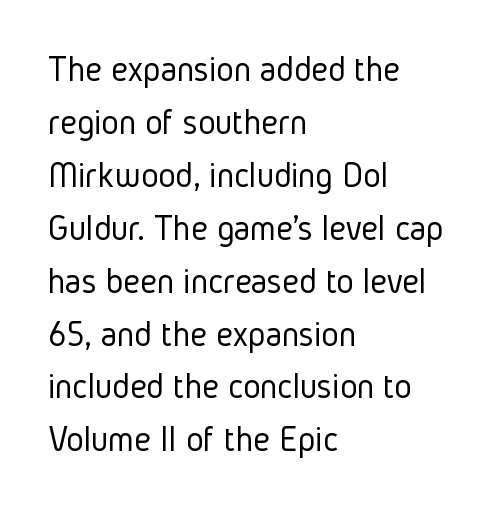
The image shows 37 px light, condensed sans-serif type, upright; set left-aligned, normal line spacing (1.43x), normal letter spacing, not underlined; low stroke contrast and a medium x-height.
